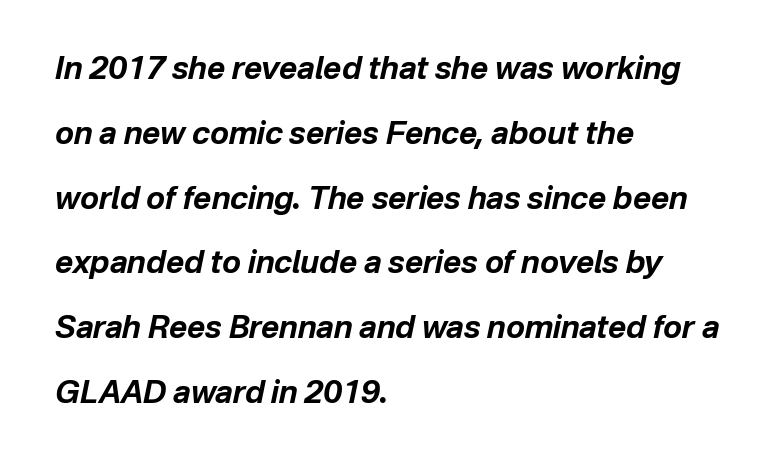
{"italic": "yes", "lean": "right", "slant_degrees": 12, "bold": "yes", "weight": "bold", "width": "normal", "stroke_contrast": "low", "x_height": "medium", "monospaced": "no", "underline": "no", "align": "left", "line_spacing": "loose", "line_spacing_ratio": 2.09, "letter_spacing": "normal", "letter_spacing_em": 0.0, "glyph_px": 31}
